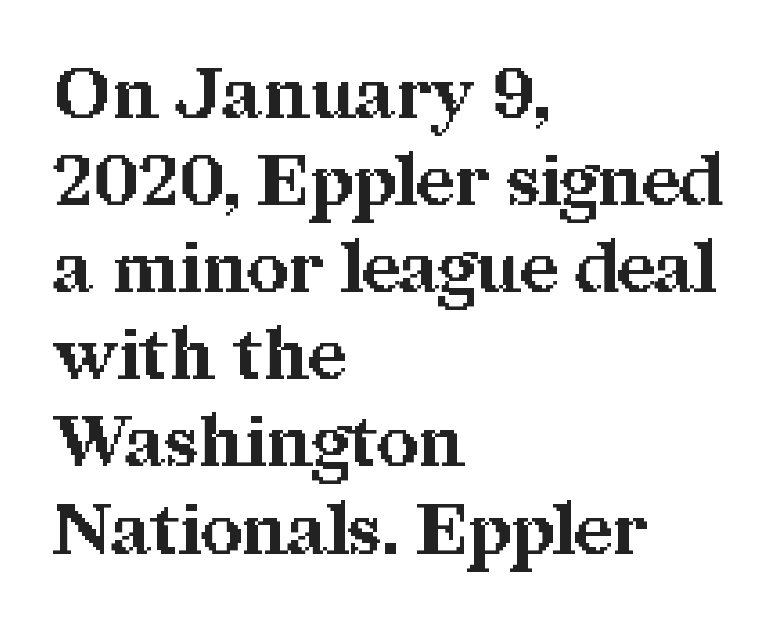
Q: Is the text bold? A: Yes.
Q: Is the text italic (slanted)? A: No, it is upright.
Q: Is the typeface a serif or a sans-serif typeface? A: Serif.
Q: Is the text underlined? A: No.
Q: How is the paragraph aligned? A: Left-aligned.
Q: Is the spacing between letters normal or unusually wide? A: Normal.
Q: Width (condensed, normal, or wide)? A: Normal.
Q: Stroke contrast? A: Medium.
Q: x-height? A: Medium.
Q: Monospaced? A: No.
